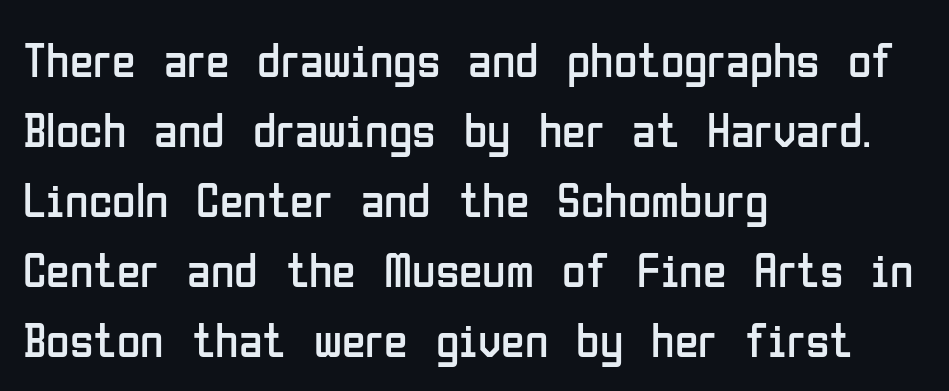
Q: Is the text bold? A: No.
Q: Is the text italic (slanted)? A: No, it is upright.
Q: Is the typeface a serif or a sans-serif typeface? A: Sans-serif.
Q: Is the text underlined? A: No.
Q: How is the paragraph aligned? A: Left-aligned.
Q: Is the spacing between letters normal or unusually wide? A: Normal.
Q: Is the spacing between lines tight, normal or loose? A: Normal.
Q: Width (condensed, normal, or wide)? A: Condensed.
Q: Stroke contrast? A: Low.
Q: x-height? A: Medium.
Q: Monospaced? A: No.
